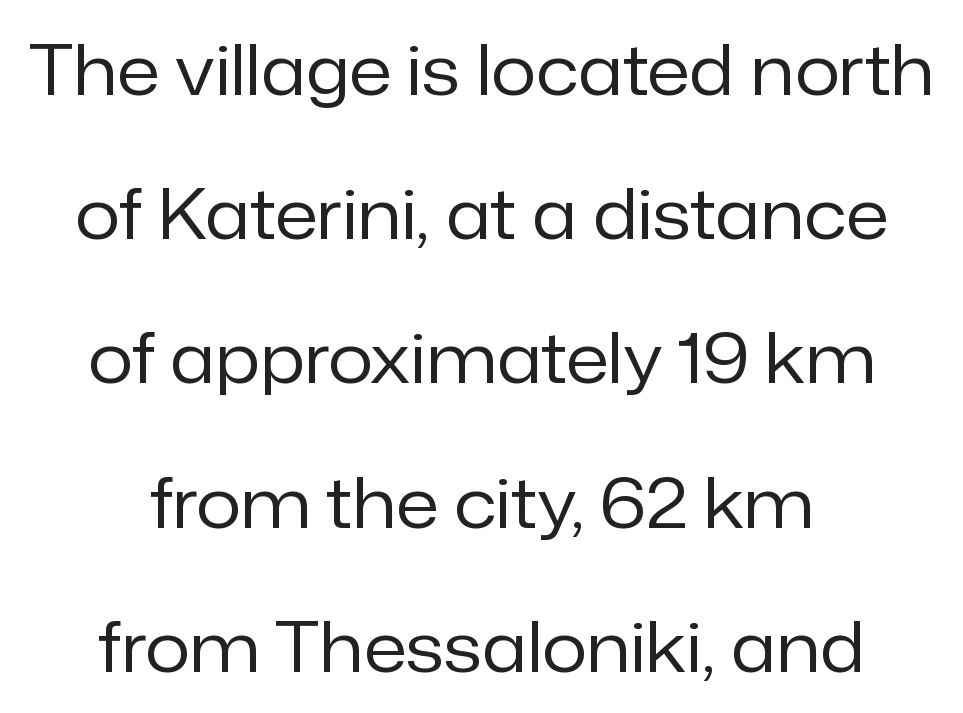
The image shows 70 px regular-weight sans-serif type, upright; set centered, loose line spacing (2.06x), normal letter spacing, not underlined; low stroke contrast and a medium x-height.
